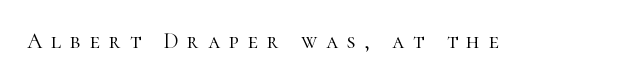
The string is rendered with underlining switched off. What stands out about the letter spacing? Its width — letters are far apart. No letter is thick-stroked: the sample isn't bold. Characters remain perfectly vertical along every line.
